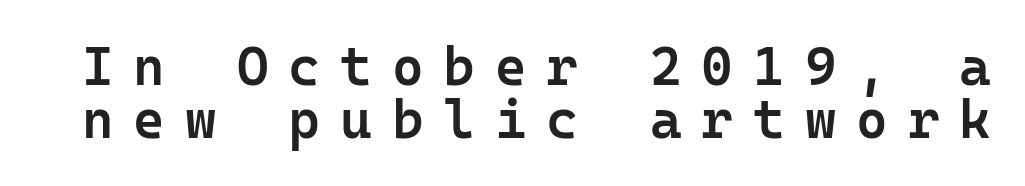
The image shows 54 px semibold sans-serif type, upright, monospaced; set tight line spacing (0.99x), unusually wide letter spacing (+0.37 em), not underlined; low stroke contrast and a medium x-height.
